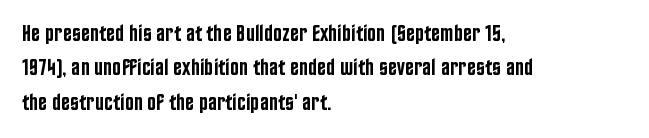
Q: Is the text bold? A: Semi-bold.
Q: Is the text italic (slanted)? A: No, it is upright.
Q: Is the text underlined? A: No.
Q: How is the paragraph aligned? A: Left-aligned.
Q: Is the spacing between letters normal or unusually wide? A: Normal.
Q: Is the spacing between lines tight, normal or loose? A: Normal.
